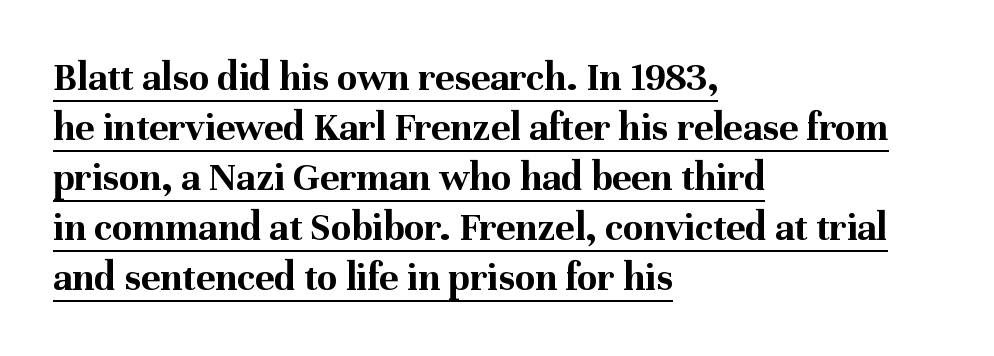
{"serif": "yes", "italic": "no", "bold": "yes", "weight": "bold", "width": "normal", "stroke_contrast": "medium", "x_height": "medium", "monospaced": "no", "underline": "yes", "align": "left", "line_spacing_ratio": 1.22, "letter_spacing": "normal", "letter_spacing_em": 0.0, "glyph_px": 41}
